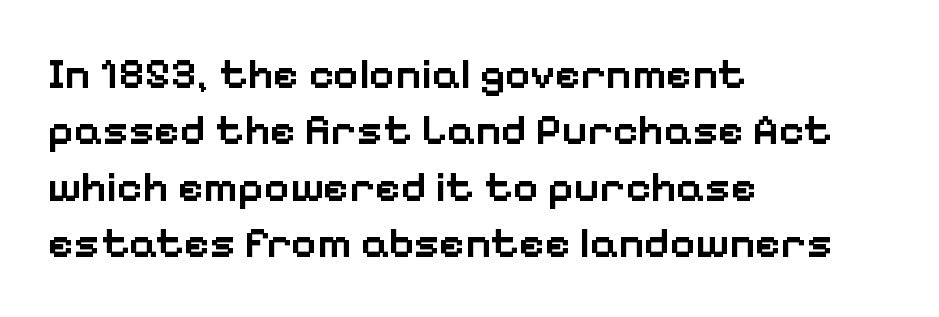
The image shows 44 px semibold sans-serif type, upright; set left-aligned, normal line spacing (1.28x), normal letter spacing, not underlined; low stroke contrast and a medium x-height.
